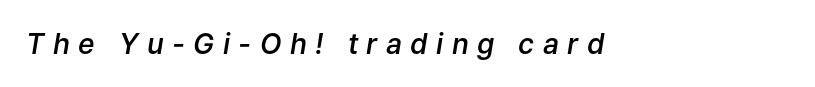
Is the letter spacing exaggerated? Yes — the characters are pushed far apart. Each glyph is drawn with semibold strokes, heavier than normal yet not fully bold. It's the slanting kind of type. Has an underline been added? It has not. Think of a printed novel: that variable character pitch is what you see here.
